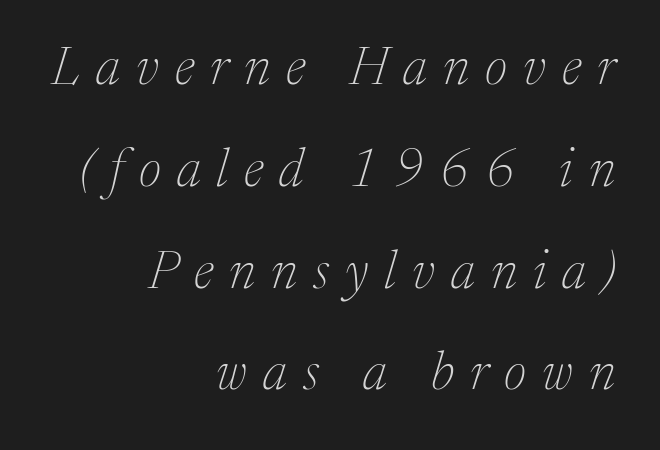
The image shows 53 px thin serif type, italic (leaning right); set right-aligned, loose line spacing (1.92x), unusually wide letter spacing (+0.3 em), not underlined; medium stroke contrast and a medium x-height.
